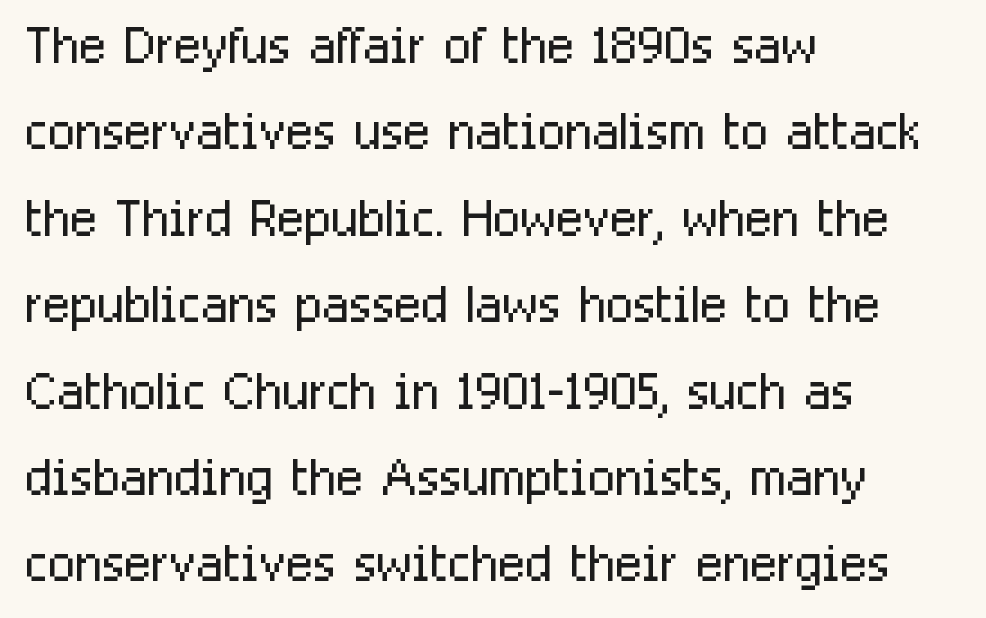
{"serif": "no", "italic": "no", "bold": "no", "weight": "light", "width": "condensed", "stroke_contrast": "low", "x_height": "medium", "monospaced": "no", "underline": "no", "align": "left", "line_spacing_ratio": 1.2, "letter_spacing": "normal", "letter_spacing_em": 0.0, "glyph_px": 72}
